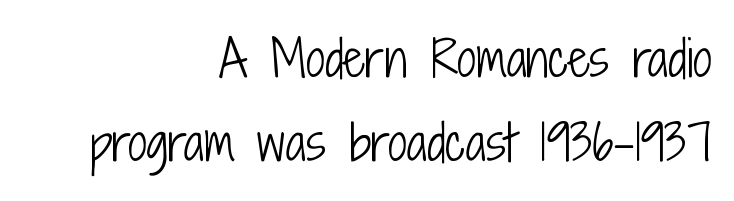
Check the space under the baseline: it is left empty. Every stem runs plumb, perpendicular to the baseline. Proportional: the letters do not fall into vertical columns. The face looks like a standard text weight, possibly lighter.
